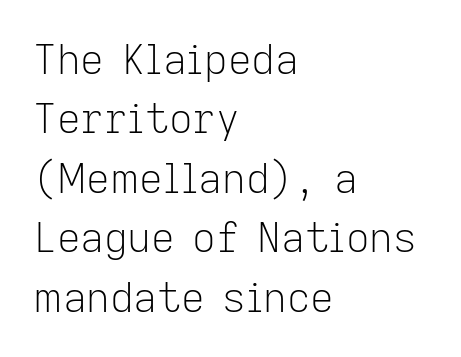
{"serif": "no", "italic": "no", "bold": "no", "weight": "light", "width": "normal", "stroke_contrast": "low", "x_height": "medium", "monospaced": "no", "underline": "no", "align": "left", "line_spacing": "normal", "line_spacing_ratio": 1.45, "letter_spacing": "normal", "letter_spacing_em": 0.0, "glyph_px": 41}
